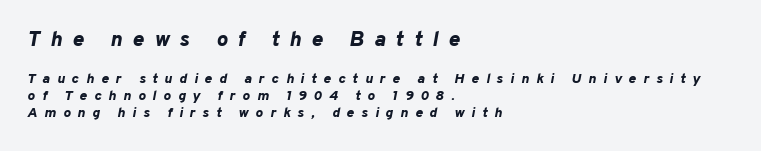
Descender tails drop into unmarked territory. Casual observation: everything's shoved over to the left. As a designer I'd log this as weight 700, bold. Does extra space separate the letters? Yes, quite a lot of it. Italic? Definitely — the glyphs are oblique.
